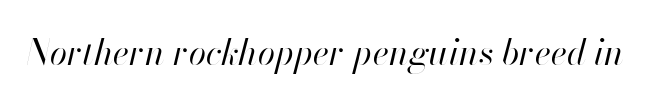
{"italic": "yes", "lean": "right", "slant_degrees": 13, "bold": "no", "weight": "regular", "width": "normal", "stroke_contrast": "high", "x_height": "small", "monospaced": "no", "underline": "no", "letter_spacing": "normal", "letter_spacing_em": 0.0, "glyph_px": 35}
